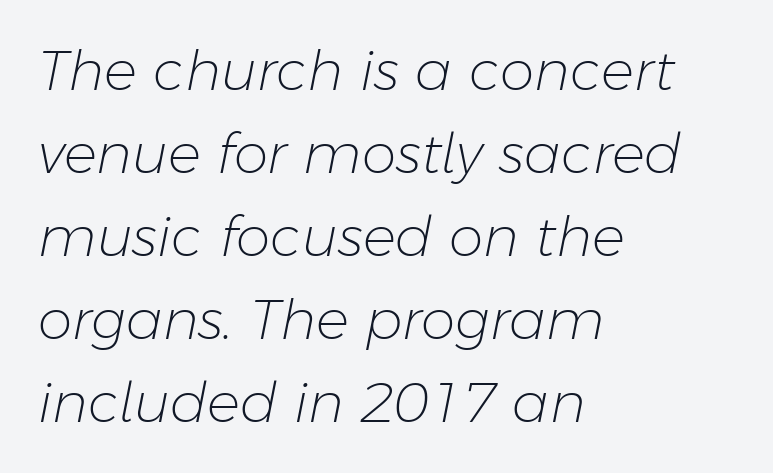
Whoever set this chose a conventional vertical rhythm. Descenders are the only things crossing below the line. Proportional: the letters do not fall into vertical columns. Italic: yes, the glyphs are oblique. Nothing heavy about these letters — not bold at all. You could call the tracking neutral — neither tight nor loose.
